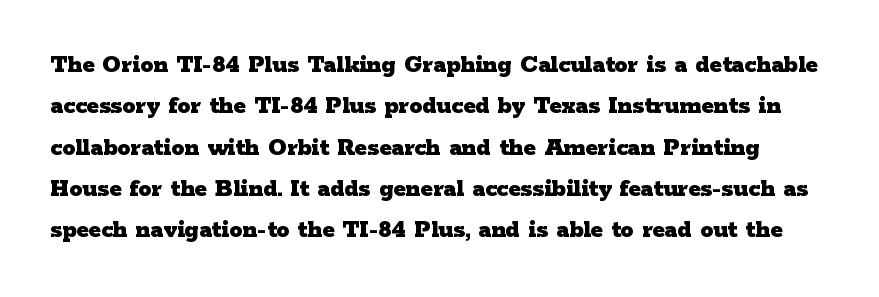
{"italic": "no", "bold": "yes", "underline": "no", "line_spacing": "normal", "line_spacing_ratio": 1.59, "letter_spacing": "normal", "letter_spacing_em": 0.0, "glyph_px": 26}
